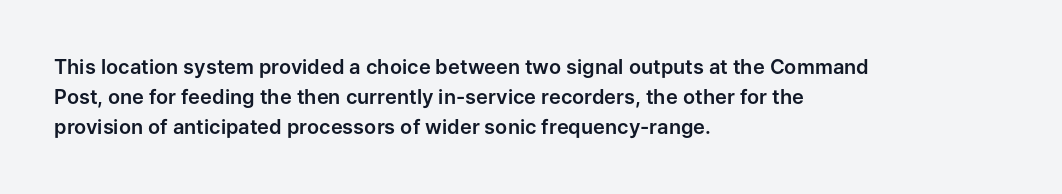
Words float on clear page, feet unadorned. Quick note: not italic, upright. Is there much room between lines? A standard amount, neither cramped nor airy. This sample is left-justified, so line endings fall wherever the words run out. Between one letter and the next there's only the usual sliver of space.
